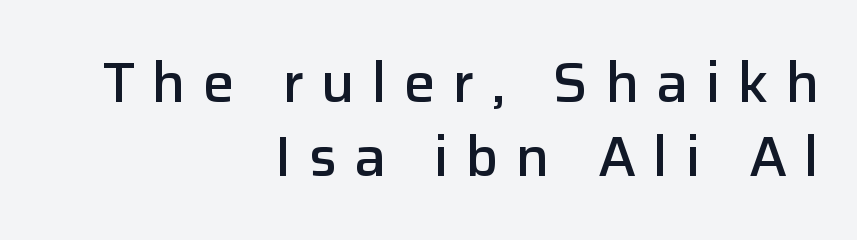
Teacher's note: observe the even right margin — that is flush-right alignment. A typesetter would mark this as roman, not italic. The face used here is a semibold: visibly heavier than regular, lighter than bold. Spacing between characters has been opened up far beyond the box default. You can tell from the bare stems that sans-serif type was used.
